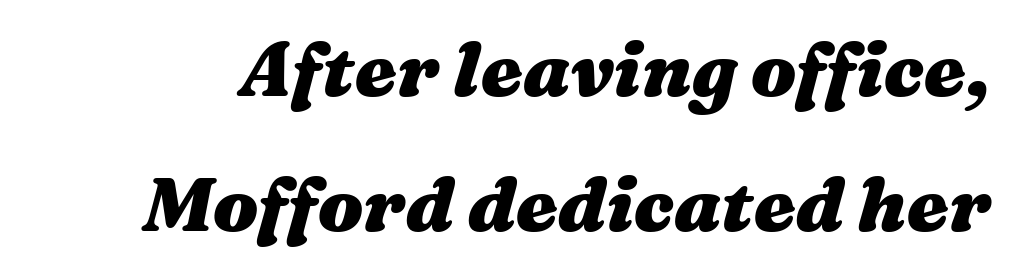
The image shows 75 px heavy, wide type, italic (leaning right); set line spacing 1.8x, normal letter spacing, not underlined; medium stroke contrast and a medium x-height.
